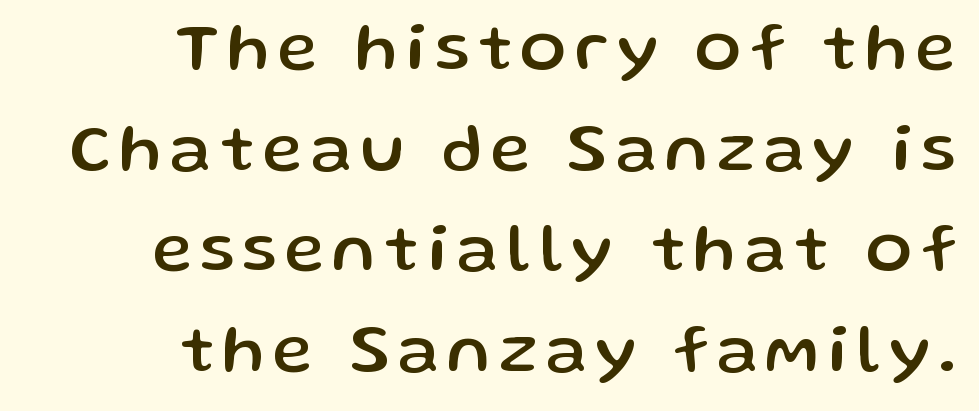
{"serif": "no", "italic": "no", "width": "normal", "stroke_contrast": "low", "x_height": "medium", "monospaced": "no", "underline": "no", "align": "right", "line_spacing": "normal", "line_spacing_ratio": 1.48, "glyph_px": 68}
